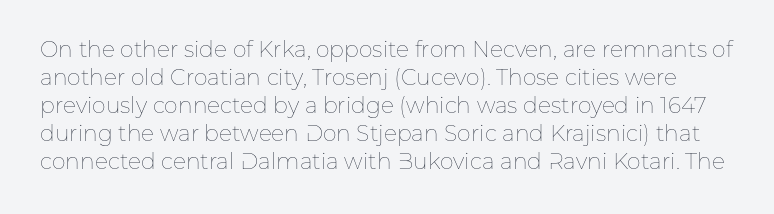
The image shows 22 px text type, upright; set normal line spacing (1.27x), normal letter spacing, not underlined.
